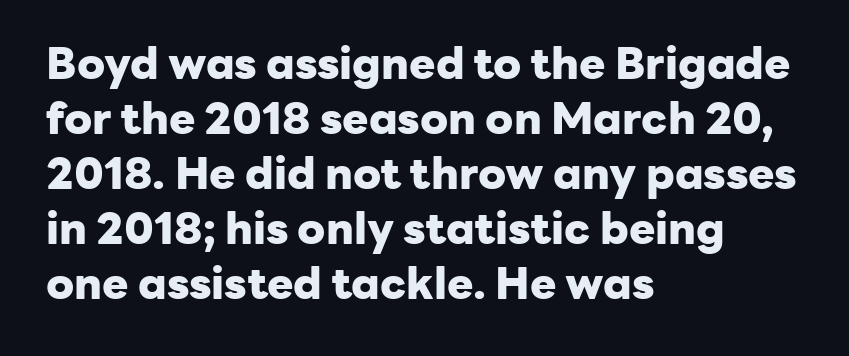
Letters rest on an invisible, unmarked baseline. Thick stems and heavy bowls — unmistakably bold. Character widths vary here, with narrow letters taking less room than wide ones. This sample uses a sans-serif face. The ragged edge is on the right, which tells us the setting is flush left.
